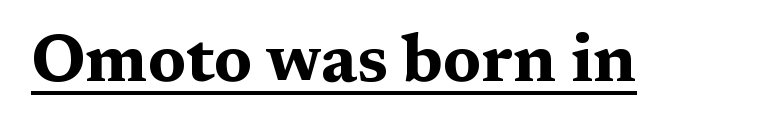
{"serif": "yes", "italic": "no", "bold": "yes", "weight": "bold", "width": "wide", "stroke_contrast": "medium", "x_height": "medium", "monospaced": "no", "underline": "yes", "letter_spacing": "normal", "letter_spacing_em": 0.0, "glyph_px": 67}
